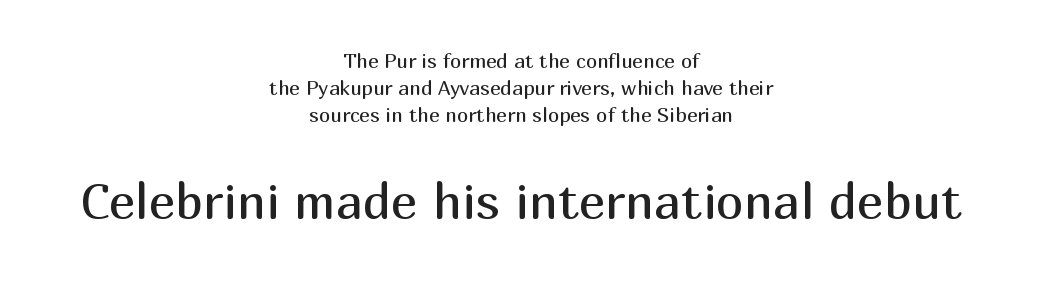
Q: Is the text bold? A: No.
Q: Is the text italic (slanted)? A: No, it is upright.
Q: Is the typeface a serif or a sans-serif typeface? A: Sans-serif.
Q: Is the text underlined? A: No.
Q: How is the paragraph aligned? A: Centered.
Q: Is the spacing between letters normal or unusually wide? A: Normal.
Q: Is the spacing between lines tight, normal or loose? A: Normal.
Q: Which block of text is set in a larger size, the first (top) or the second (bottom)? A: The second (bottom) one.
Q: Width (condensed, normal, or wide)? A: Normal.
Q: Stroke contrast? A: Medium.
Q: x-height? A: Medium.
Q: Monospaced? A: No.
